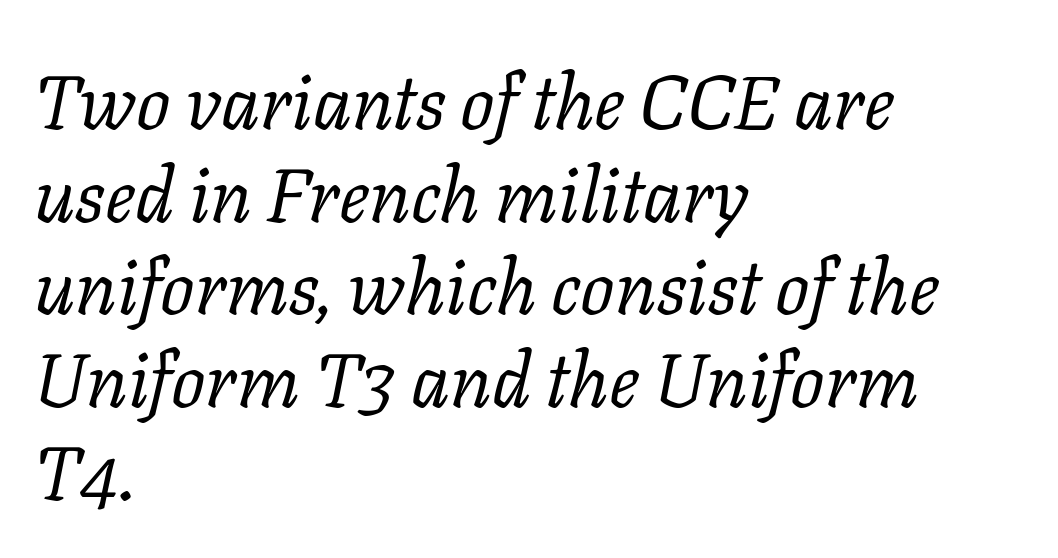
The image shows 76 px regular-weight serif type, italic (leaning right); set left-aligned, line spacing 1.22x, normal letter spacing, not underlined; low stroke contrast and a medium x-height.
